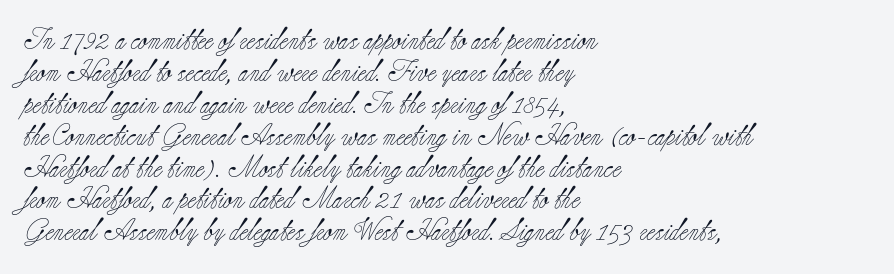
{"bold": "no", "underline": "no", "align": "left", "line_spacing": "normal", "line_spacing_ratio": 1.45, "letter_spacing": "normal", "letter_spacing_em": 0.0, "glyph_px": 22}
